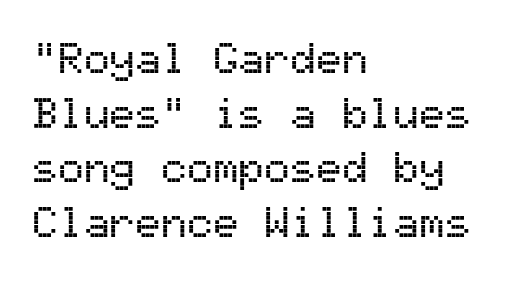
The baseline area is clear. Baseline-to-baseline distance is the conventional proportion of letter height. Does extra space separate the letters? No, they use regular spacing. All the whitespace from short lines collects on the right. In terms of letterform style, serifs are entirely absent.
